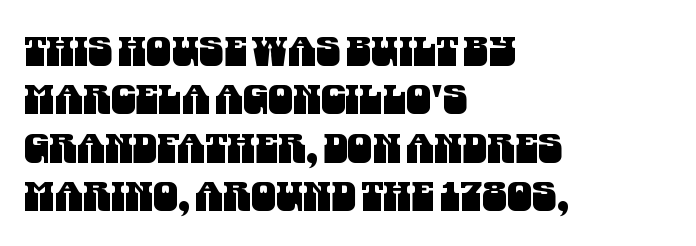
The image shows 40 px condensed sans-serif type; set left-aligned, line spacing 1.21x, normal letter spacing, not underlined; medium stroke contrast and a large x-height.
